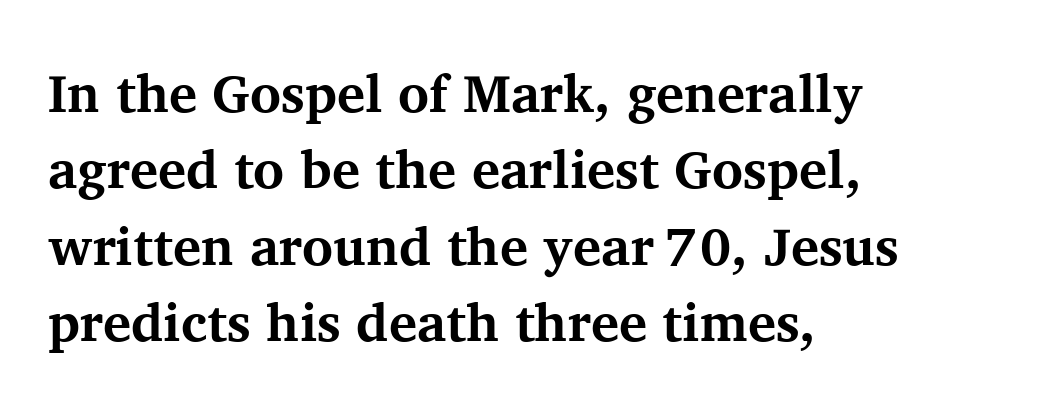
The image shows 53 px bold serif type, upright; set left-aligned, normal line spacing (1.44x), normal letter spacing, not underlined; medium stroke contrast and a medium x-height.
